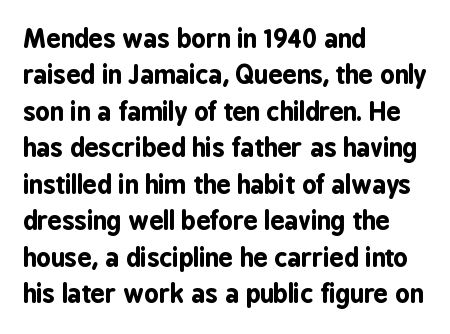
The letters are bold, with thick, heavy strokes. If you measured baseline to baseline, you'd find a middling distance. Posture: straight, roman, zero tilt. No word sits above an underline.
